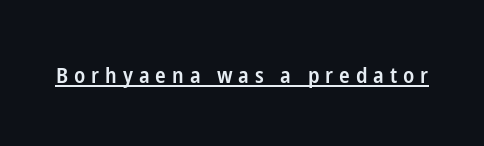
Q: Is the text bold? A: Semi-bold.
Q: Is the text italic (slanted)? A: No, it is upright.
Q: Is the text underlined? A: Yes.
Q: Is the spacing between letters normal or unusually wide? A: Unusually wide.
